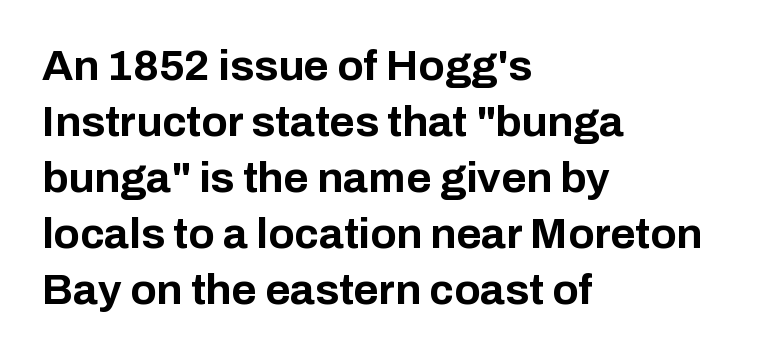
The image shows 43 px bold sans-serif type, upright; set left-aligned, normal line spacing (1.3x), normal letter spacing, not underlined; low stroke contrast and a medium x-height.
